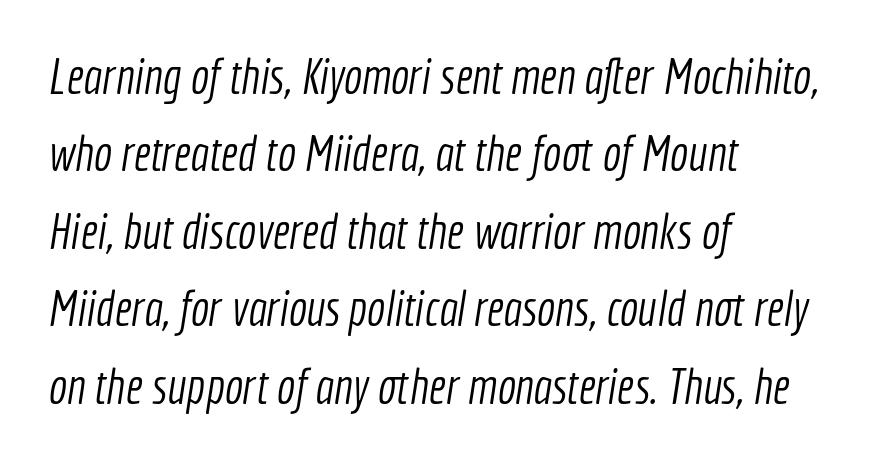
{"serif": "no", "bold": "no", "weight": "light", "width": "condensed", "x_height": "medium", "monospaced": "no", "underline": "no", "align": "left", "line_spacing": "normal", "line_spacing_ratio": 1.58, "letter_spacing": "normal", "letter_spacing_em": 0.0, "glyph_px": 49}
